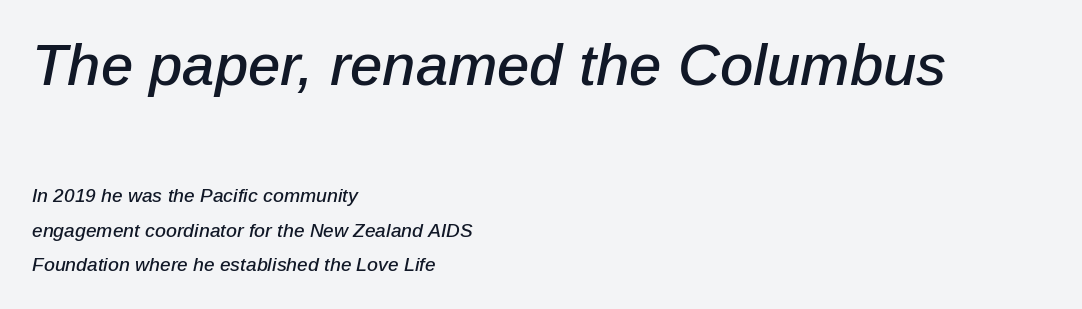
{"italic": "yes", "lean": "right", "slant_degrees": 12, "width": "normal", "stroke_contrast": "low", "x_height": "medium", "monospaced": "no", "underline": "no", "align": "left", "line_spacing_ratio": 1.82, "letter_spacing": "normal", "letter_spacing_em": 0.0, "larger_block": "first", "size_ratio": 3.05, "glyph_px": 58}
